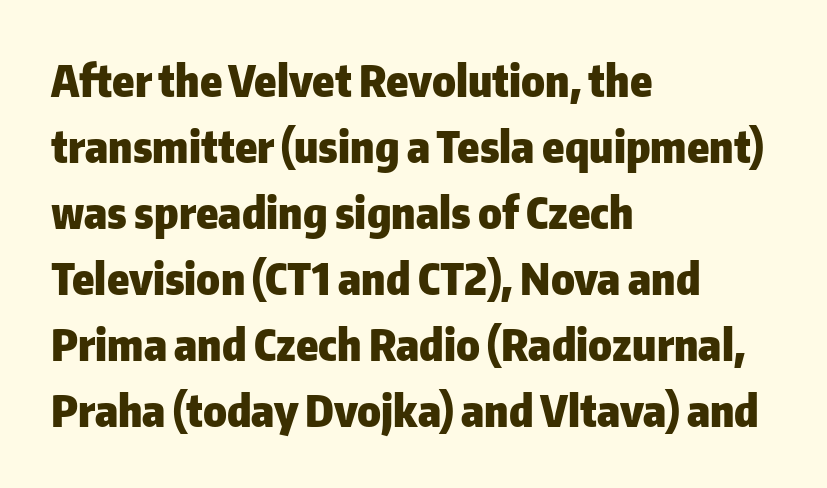
Each letter's strokes conclude bluntly, with no projecting serifs. Left-aligned paragraph, ragged on the right. Tall strokes in this sample are plumb rather than angled. The passage shown is typed in a proportional face where columns would drift. Each word holds together tightly as a unit, with standard inter-letter gaps. Clear beneath every line of the passage.
